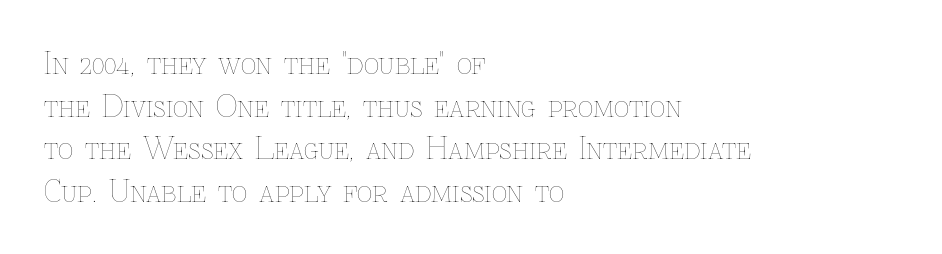
This reads as an unemphasized weight, regular at the heaviest. The letterforms sit shoulder to shoulder at normal distance. Underlining? Definitely not there. Is this a fixed-width face? No — the glyphs have proportional, varying widths.
